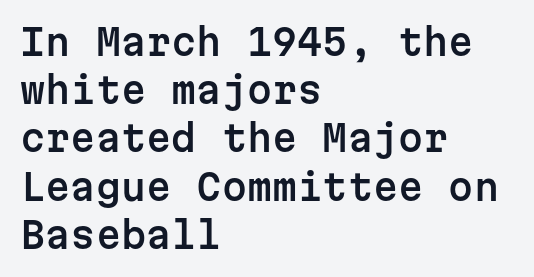
Q: Is the text italic (slanted)? A: No, it is upright.
Q: Is the typeface a serif or a sans-serif typeface? A: Sans-serif.
Q: Is the text underlined? A: No.
Q: How is the paragraph aligned? A: Left-aligned.
Q: Is the spacing between letters normal or unusually wide? A: Normal.
Q: Is the spacing between lines tight, normal or loose? A: Normal.
Q: Width (condensed, normal, or wide)? A: Normal.
Q: Stroke contrast? A: Low.
Q: x-height? A: Medium.
Q: Monospaced? A: Yes.
